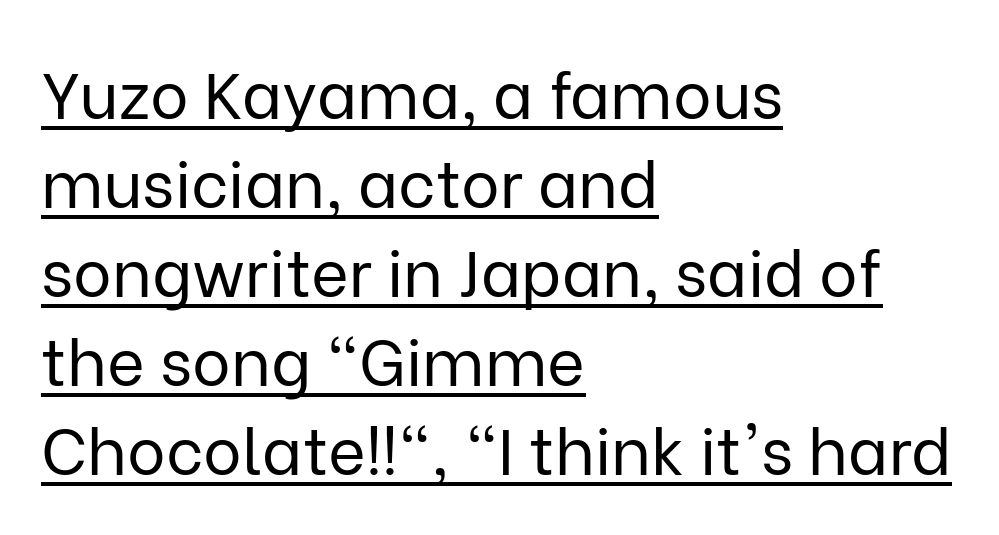
Typeset ragged right — the left edge is the straight one. These characters rest on top of a visible drawn line. Each stroke keeps to a modest, everyday thickness or less. Spacing verdict: proportional, widths tailored to each character.
